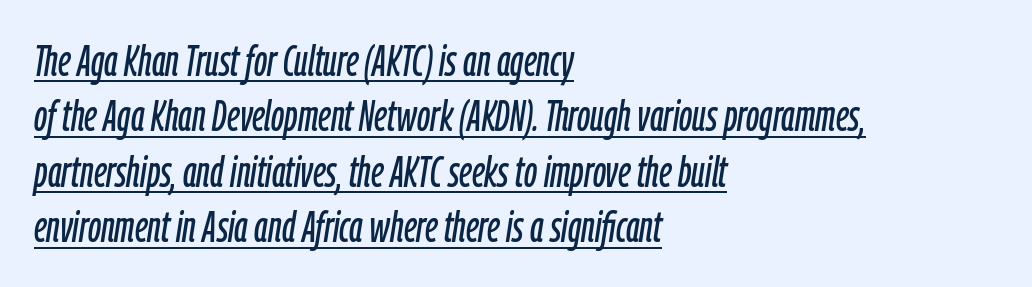
The image shows 43 px condensed type, italic (leaning right); set left-aligned, normal line spacing (1.29x), normal letter spacing, underlined; low stroke contrast and a medium x-height.
